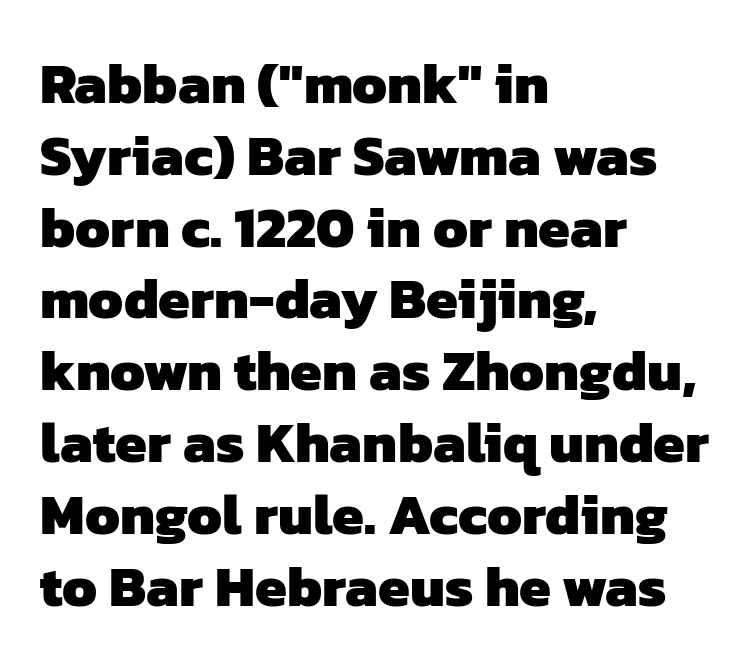
{"serif": "no", "bold": "yes", "weight": "heavy", "width": "normal", "stroke_contrast": "low", "x_height": "medium", "monospaced": "no", "underline": "no", "align": "left", "line_spacing": "normal", "line_spacing_ratio": 1.26, "letter_spacing": "normal", "letter_spacing_em": 0.0, "glyph_px": 57}
